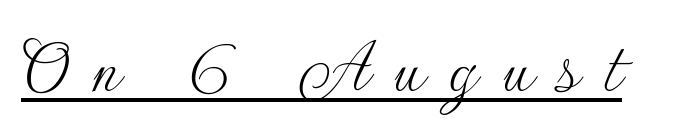
Q: Is the text bold? A: No.
Q: Is the text italic (slanted)? A: Yes.
Q: Is the typeface a serif or a sans-serif typeface? A: Sans-serif.
Q: Is the text underlined? A: Yes.
Q: Is the spacing between letters normal or unusually wide? A: Unusually wide.
Q: Width (condensed, normal, or wide)? A: Normal.
Q: Stroke contrast? A: Low.
Q: x-height? A: Small.
Q: Monospaced? A: No.
